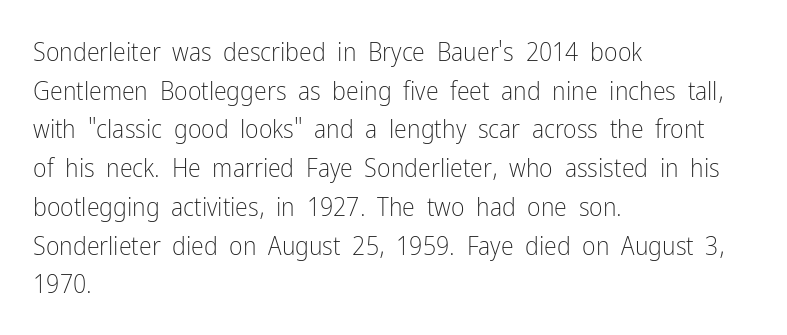
Posture: vertical. The weight tops out at a normal text grade. Words appear dense and cohesive because spacing is normal. If you drew a ruler down the left edge, every line would touch it. Line spacing here is normal. Underline: absent.
